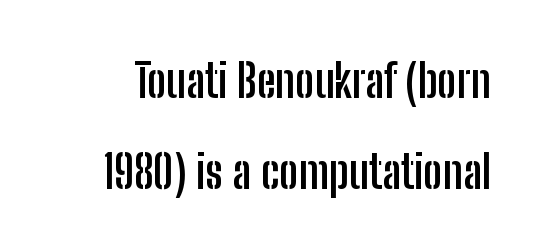
{"serif": "no", "italic": "no", "bold": "yes", "weight": "semibold", "width": "condensed", "stroke_contrast": "low", "x_height": "medium", "monospaced": "no", "underline": "no", "line_spacing": "loose", "line_spacing_ratio": 1.98, "letter_spacing": "normal", "letter_spacing_em": 0.0, "glyph_px": 46}
